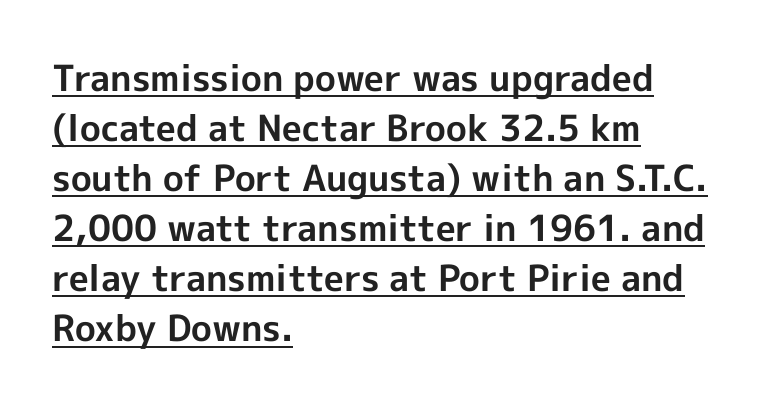
The image shows 36 px bold sans-serif type, upright; set left-aligned, normal line spacing (1.39x), normal letter spacing, underlined; a medium x-height.
